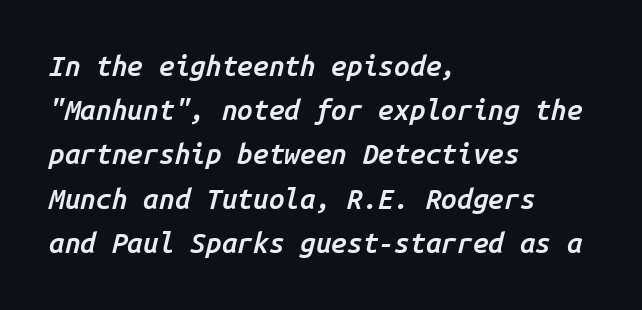
All the whitespace from short lines collects on the right. Rendered with sloped, italic letterforms. The letters march in equal steps, a hallmark of fixed-pitch type. The leading is moderate, giving the passage an even texture.
